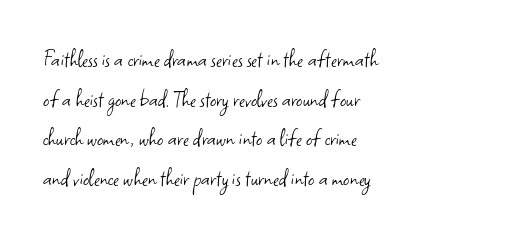
{"bold": "no", "underline": "no", "align": "left", "line_spacing": "normal", "line_spacing_ratio": 1.59, "letter_spacing": "normal", "letter_spacing_em": 0.0, "glyph_px": 25}
